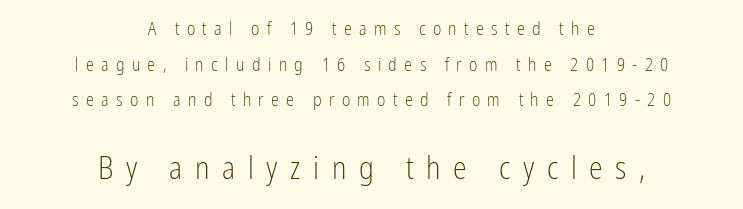
{"serif": "no", "italic": "no", "bold": "no", "weight": "light", "width": "condensed", "stroke_contrast": "low", "x_height": "medium", "monospaced": "no", "underline": "no", "align": "center", "line_spacing": "loose", "line_spacing_ratio": 1.98, "letter_spacing": "wide", "letter_spacing_em": 0.41, "larger_block": "second", "size_ratio": 1.72, "glyph_px": 31}
